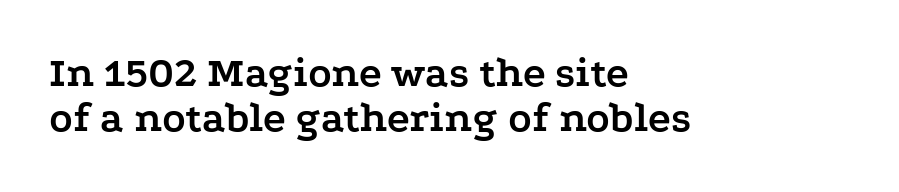
One-word summary of the alignment: left. Letter spacing: default. Type without underlining. Examine the stroke ends and you'll spot serifs.
